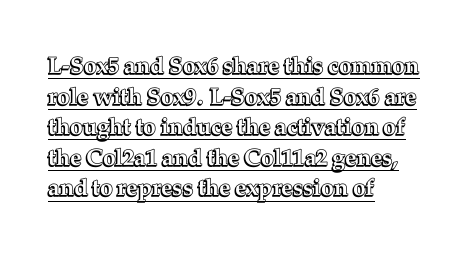
The image shows 23 px text type, upright; set left-aligned, normal line spacing (1.33x), normal letter spacing, underlined.
